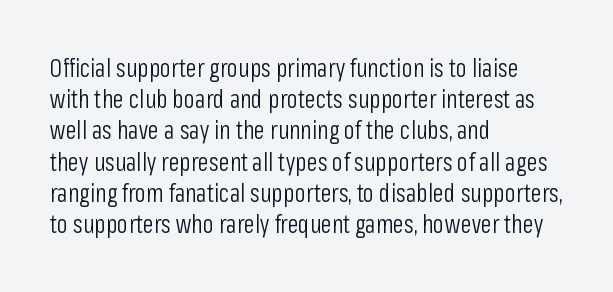
Q: Is the text bold? A: No.
Q: Is the text italic (slanted)? A: No, it is upright.
Q: Is the text underlined? A: No.
Q: How is the paragraph aligned? A: Left-aligned.
Q: Is the spacing between letters normal or unusually wide? A: Normal.
Q: Is the spacing between lines tight, normal or loose? A: Normal.
